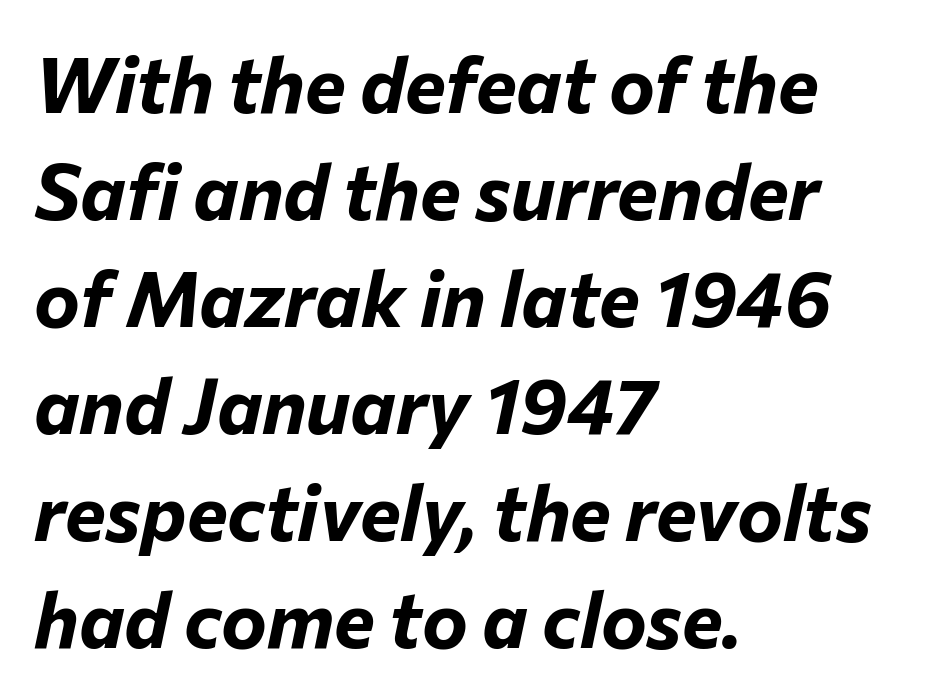
The sample has been set heavy, in full bold. Default kerning and tracking; the words read as compact shapes. Tall strokes in this sample are angled rather than plumb. Each letter keeps its own natural width here, so spacing adapts to shape. Decoration check: the copy has no underline.
